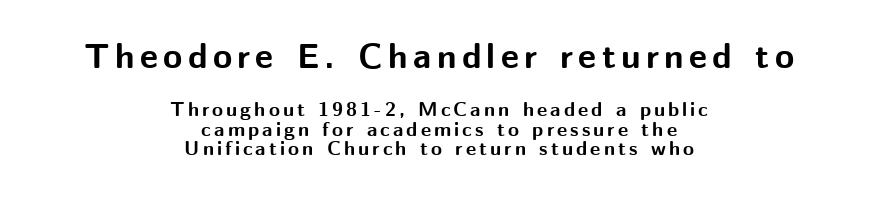
{"serif": "no", "italic": "no", "bold": "yes", "weight": "bold", "width": "normal", "stroke_contrast": "medium", "x_height": "medium", "monospaced": "no", "underline": "no", "align": "center", "line_spacing": "tight", "line_spacing_ratio": 0.98, "larger_block": "first", "size_ratio": 1.75, "glyph_px": 35}
